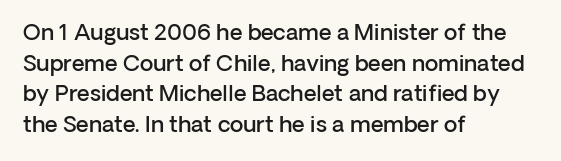
{"italic": "no", "bold": "semi", "underline": "no", "align": "left", "line_spacing": "normal", "line_spacing_ratio": 1.39, "letter_spacing": "normal", "letter_spacing_em": 0.0, "glyph_px": 22}
